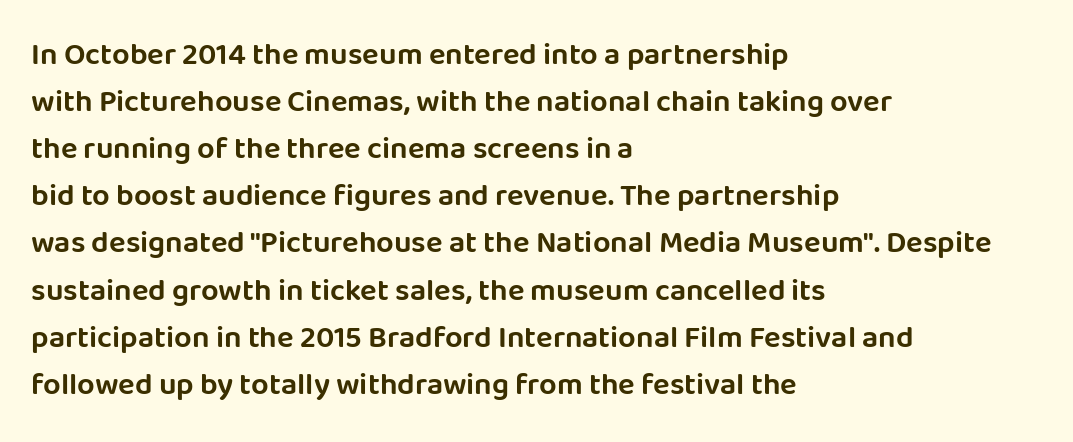
{"serif": "no", "italic": "no", "width": "normal", "stroke_contrast": "low", "x_height": "large", "monospaced": "no", "underline": "no", "align": "left", "line_spacing": "normal", "line_spacing_ratio": 1.52, "letter_spacing": "normal", "letter_spacing_em": 0.0, "glyph_px": 31}
